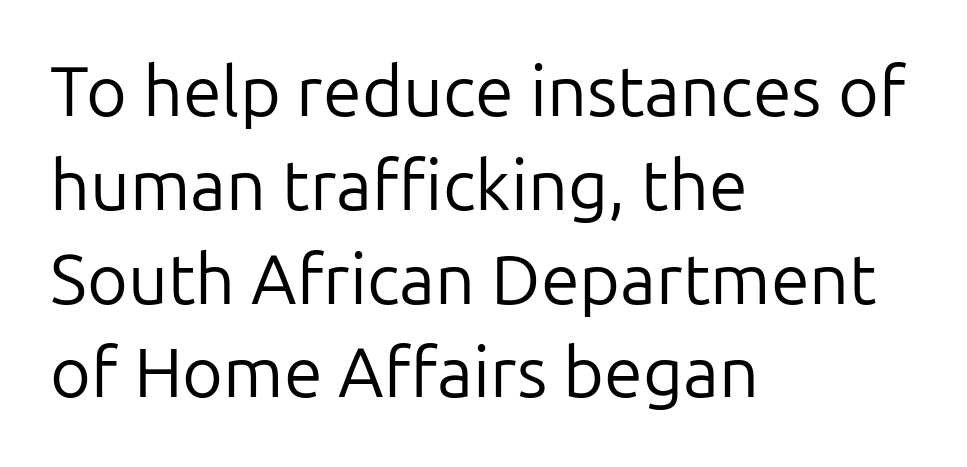
Q: Is the text bold? A: No.
Q: Is the text italic (slanted)? A: No, it is upright.
Q: Is the typeface a serif or a sans-serif typeface? A: Sans-serif.
Q: Is the text underlined? A: No.
Q: How is the paragraph aligned? A: Left-aligned.
Q: Is the spacing between letters normal or unusually wide? A: Normal.
Q: Is the spacing between lines tight, normal or loose? A: Normal.
Q: Width (condensed, normal, or wide)? A: Normal.
Q: Stroke contrast? A: Low.
Q: x-height? A: Medium.
Q: Monospaced? A: No.
